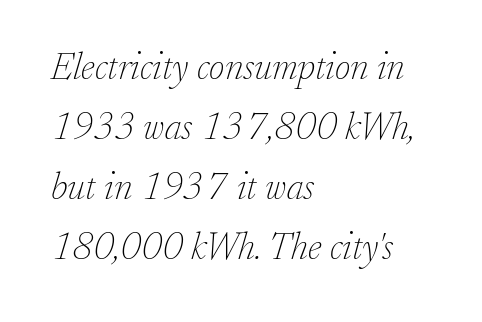
{"serif": "yes", "italic": "yes", "lean": "right", "slant_degrees": 17, "bold": "no", "weight": "thin", "width": "normal", "stroke_contrast": "low", "x_height": "small", "monospaced": "no", "underline": "no", "align": "left", "line_spacing": "normal", "line_spacing_ratio": 1.58, "letter_spacing": "normal", "letter_spacing_em": 0.0, "glyph_px": 38}
